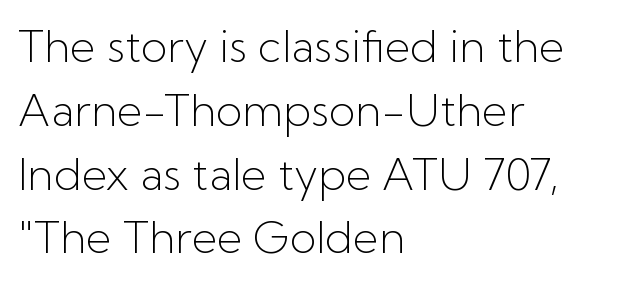
Descenders are the only things crossing below the line. This sample uses plain, unmodified letter spacing. Spacing verdict: proportional, widths tailored to each character. A typesetter would mark this as roman, not italic. In CSS terms this would be text-align: left.
